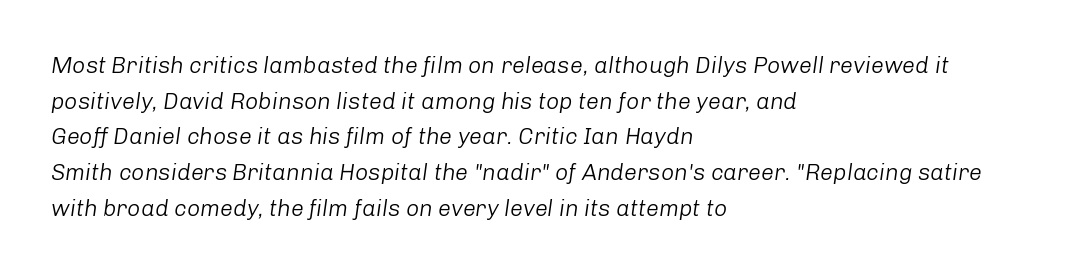
{"italic": "yes", "lean": "right", "slant_degrees": 8, "bold": "no", "underline": "no", "align": "left", "line_spacing": "normal", "line_spacing_ratio": 1.55, "letter_spacing": "normal", "letter_spacing_em": 0.0, "glyph_px": 23}
